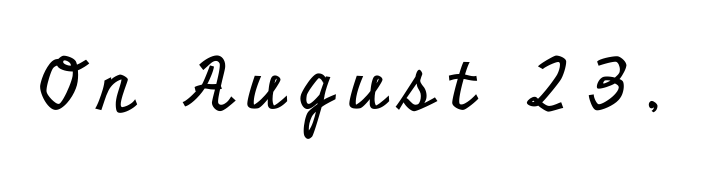
Q: Is the text italic (slanted)? A: Yes.
Q: Is the typeface a serif or a sans-serif typeface? A: Serif.
Q: Is the text underlined? A: No.
Q: Is the spacing between letters normal or unusually wide? A: Unusually wide.
Q: Width (condensed, normal, or wide)? A: Condensed.
Q: Stroke contrast? A: Low.
Q: x-height? A: Small.
Q: Monospaced? A: No.
